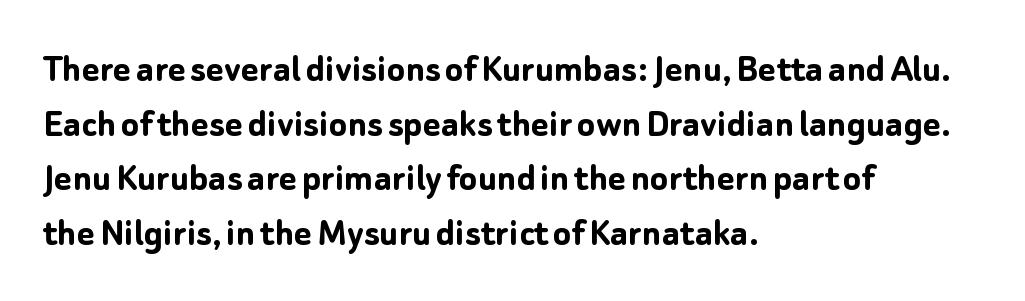
Q: Is the text bold? A: Yes.
Q: Is the text italic (slanted)? A: No, it is upright.
Q: Is the typeface a serif or a sans-serif typeface? A: Sans-serif.
Q: Is the text underlined? A: No.
Q: How is the paragraph aligned? A: Left-aligned.
Q: Is the spacing between letters normal or unusually wide? A: Normal.
Q: Is the spacing between lines tight, normal or loose? A: Normal.
Q: Width (condensed, normal, or wide)? A: Normal.
Q: Stroke contrast? A: Low.
Q: x-height? A: Medium.
Q: Monospaced? A: No.
